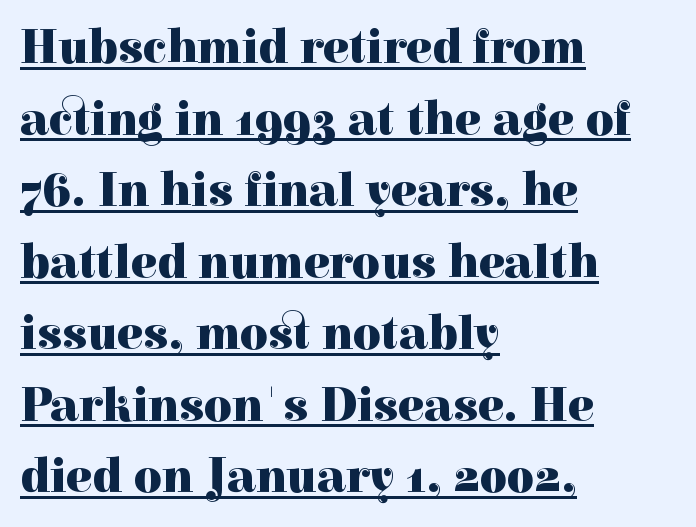
The image shows 48 px heavy serif type, upright; set left-aligned, normal line spacing (1.49x), normal letter spacing, underlined; a medium x-height.
